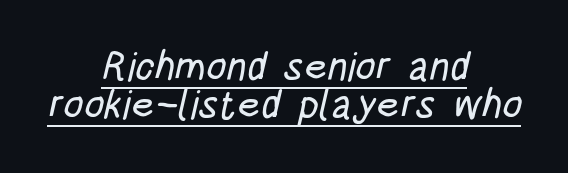
Whoever set this chose condensed vertical rhythm over breathing room. Beneath each row of characters lies a ruled line. The compositor balanced each line on the midline. Nope, no serifs anywhere on these letters. Think of a printed novel: that variable character pitch is what you see here. Between one letter and the next there's only the usual sliver of space.
